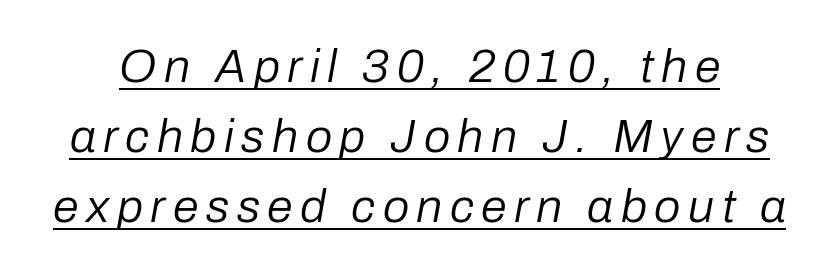
{"italic": "yes", "lean": "right", "slant_degrees": 10, "bold": "no", "weight": "regular", "width": "normal", "stroke_contrast": "low", "x_height": "medium", "monospaced": "no", "underline": "yes", "line_spacing": "normal", "line_spacing_ratio": 1.49, "glyph_px": 47}
